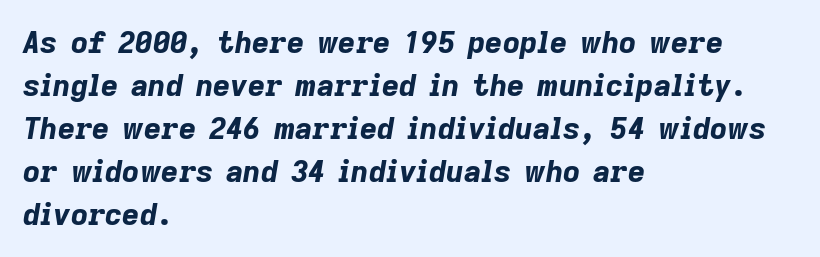
{"italic": "yes", "lean": "right", "slant_degrees": 9, "bold": "yes", "weight": "bold", "width": "normal", "stroke_contrast": "low", "x_height": "medium", "monospaced": "no", "underline": "no", "align": "left", "line_spacing": "normal", "line_spacing_ratio": 1.43, "letter_spacing": "normal", "letter_spacing_em": 0.0, "glyph_px": 30}
